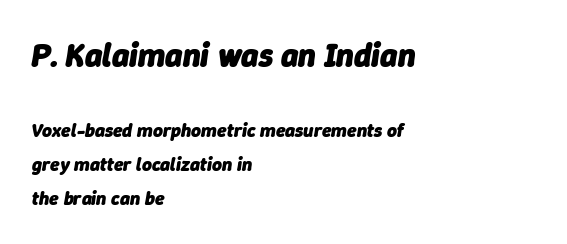
The image shows 33 px heavy type, italic (leaning right); set left-aligned, line spacing 1.79x, normal letter spacing, not underlined; the first (top) block is 1.74x larger; low stroke contrast and a medium x-height.
